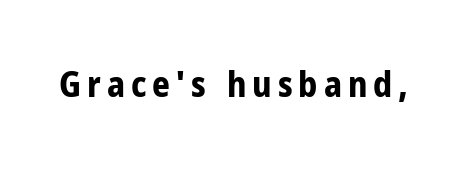
{"serif": "no", "italic": "no", "bold": "yes", "weight": "bold", "width": "condensed", "stroke_contrast": "low", "x_height": "medium", "monospaced": "no", "underline": "no", "glyph_px": 35}
